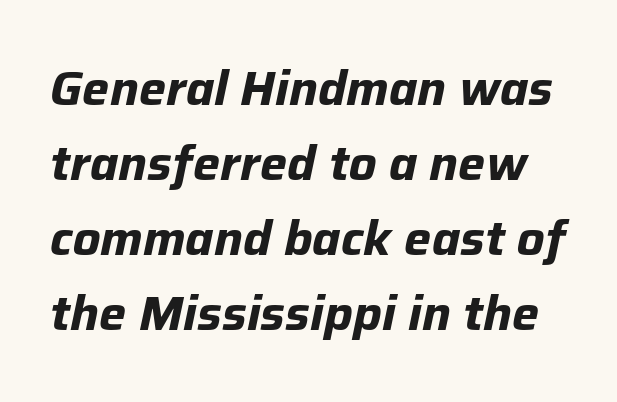
Varying glyph widths throughout — classic text-font behaviour. The rendering uses a bold face; every stroke is thick and dark. Evenly set lines give the paragraph a standard silhouette. Check under the words: just untouched page.
